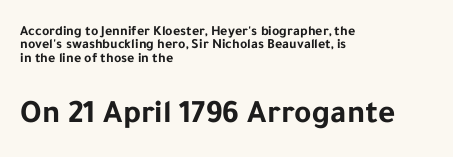
Q: Is the text bold? A: Yes.
Q: Is the text italic (slanted)? A: No, it is upright.
Q: Is the typeface a serif or a sans-serif typeface? A: Sans-serif.
Q: Is the text underlined? A: No.
Q: How is the paragraph aligned? A: Left-aligned.
Q: Is the spacing between letters normal or unusually wide? A: Normal.
Q: Is the spacing between lines tight, normal or loose? A: Tight.
Q: Which block of text is set in a larger size, the first (top) or the second (bottom)? A: The second (bottom) one.
Q: Width (condensed, normal, or wide)? A: Normal.
Q: Stroke contrast? A: Low.
Q: x-height? A: Medium.
Q: Monospaced? A: No.
